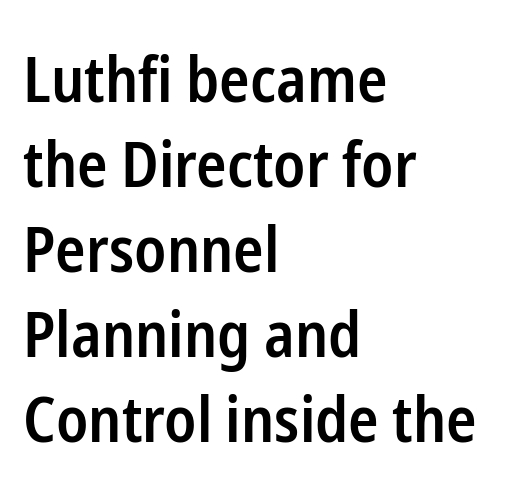
The image shows 63 px semibold, condensed sans-serif type, upright; set left-aligned, normal line spacing (1.35x), normal letter spacing, not underlined; low stroke contrast and a medium x-height.
